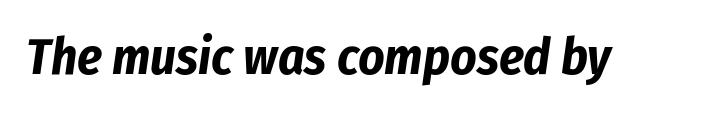
Q: Is the text bold? A: Yes.
Q: Is the text italic (slanted)? A: Yes, it leans right by about 8 degrees.
Q: Is the text underlined? A: No.
Q: Is the spacing between letters normal or unusually wide? A: Normal.
Q: Width (condensed, normal, or wide)? A: Condensed.
Q: Stroke contrast? A: Low.
Q: x-height? A: Medium.
Q: Monospaced? A: No.
